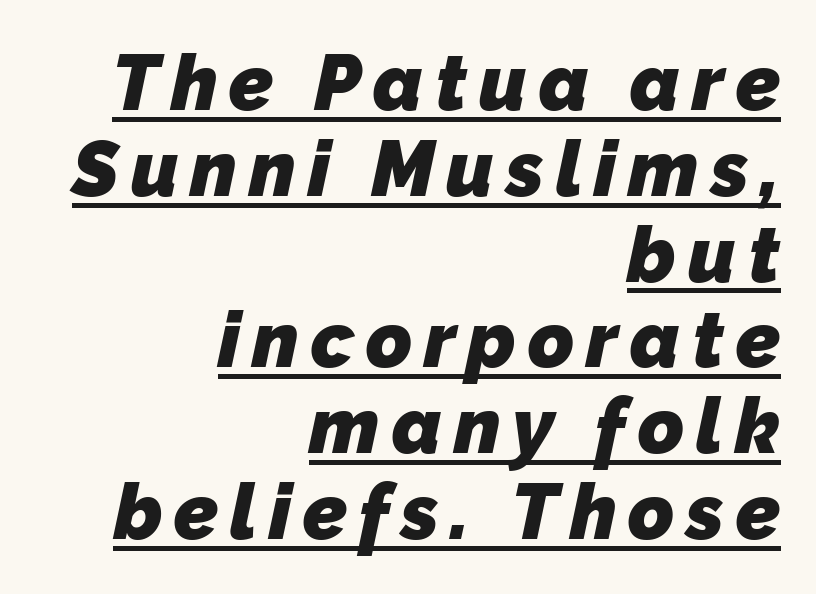
{"serif": "no", "bold": "yes", "weight": "heavy", "width": "normal", "stroke_contrast": "low", "x_height": "medium", "monospaced": "no", "underline": "yes", "align": "right", "line_spacing": "tight", "line_spacing_ratio": 1.1, "glyph_px": 78}
